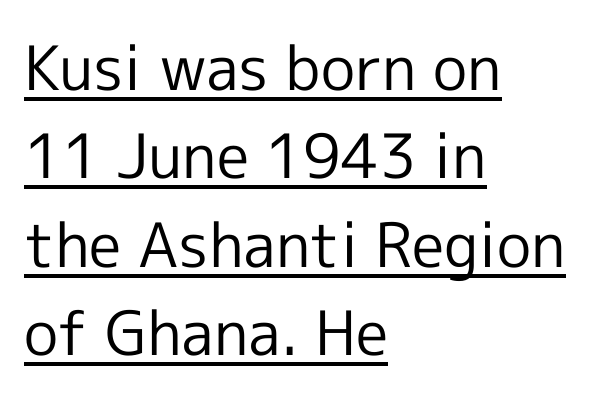
Which margin do the lines hug? The left one — the right edge is uneven. Proportional: the letters do not fall into vertical columns. Every word sits above its own underline. I'd call this a sans setting — the letters go barefoot. The passage shown stacks its lines at a standard gap.
